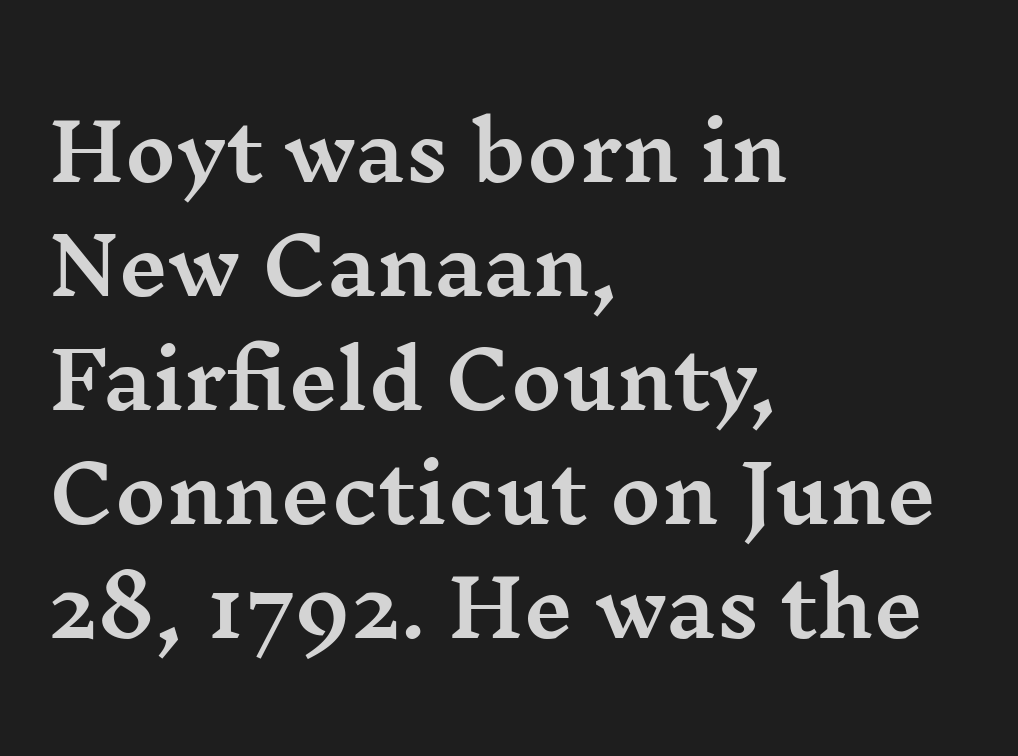
The image shows 78 px wide serif type, upright; set left-aligned, normal line spacing (1.46x), normal letter spacing, not underlined; medium stroke contrast and a medium x-height.
